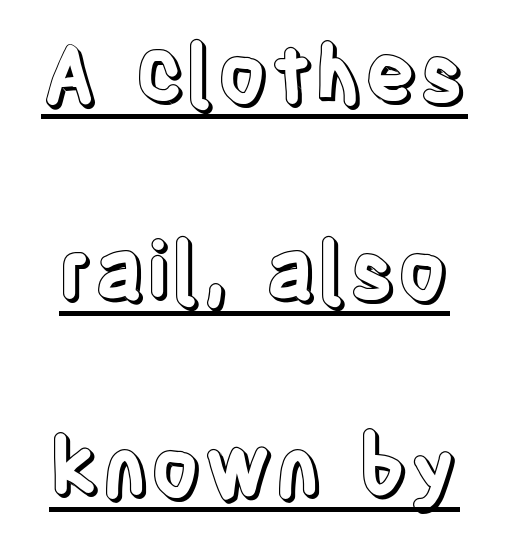
Q: Is the text italic (slanted)? A: No, it is upright.
Q: Is the text underlined? A: Yes.
Q: Is the spacing between letters normal or unusually wide? A: Normal.
Q: Is the spacing between lines tight, normal or loose? A: Loose.
Q: Width (condensed, normal, or wide)? A: Condensed.
Q: x-height? A: Large.
Q: Monospaced? A: No.
